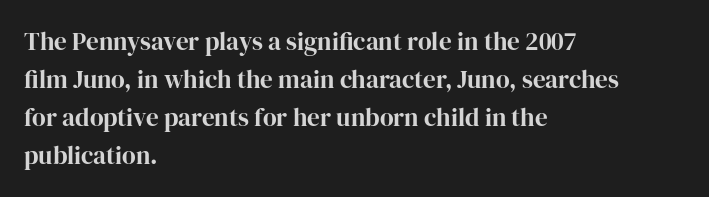
Q: Is the text bold? A: Yes.
Q: Is the text italic (slanted)? A: No, it is upright.
Q: Is the text underlined? A: No.
Q: How is the paragraph aligned? A: Left-aligned.
Q: Is the spacing between letters normal or unusually wide? A: Normal.
Q: Is the spacing between lines tight, normal or loose? A: Normal.
